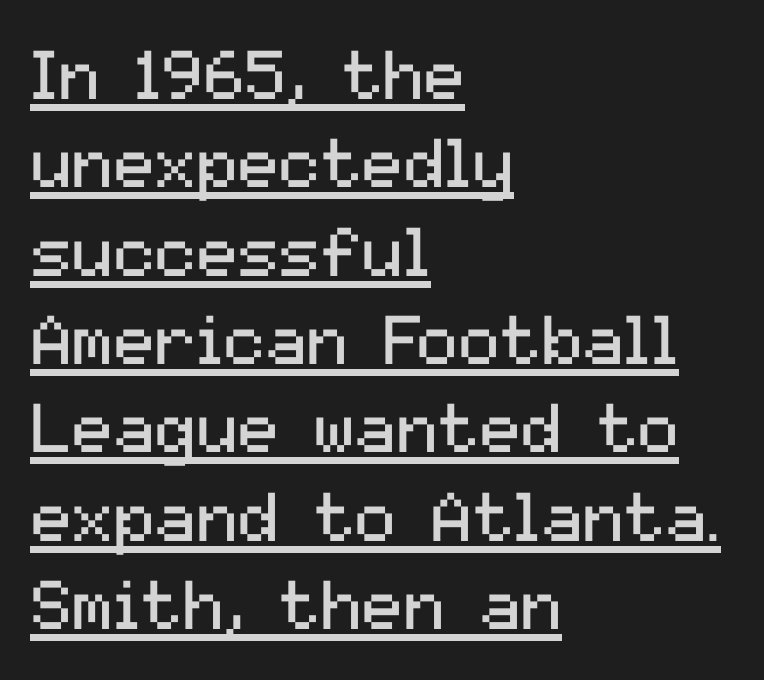
The image shows 69 px regular-weight sans-serif type, upright; set left-aligned, normal line spacing (1.28x), normal letter spacing, underlined; medium stroke contrast and a medium x-height.
